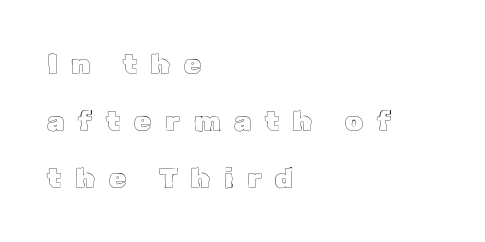
Only glyphs here, with clear space below each row. Do the characters align in a grid? No, the font is proportional. This sample uses expanded letter spacing, leaving extra air between glyphs. These lines stack with their left ends in a neat column. Does the leading feel generous? Absolutely, it's lavish.
